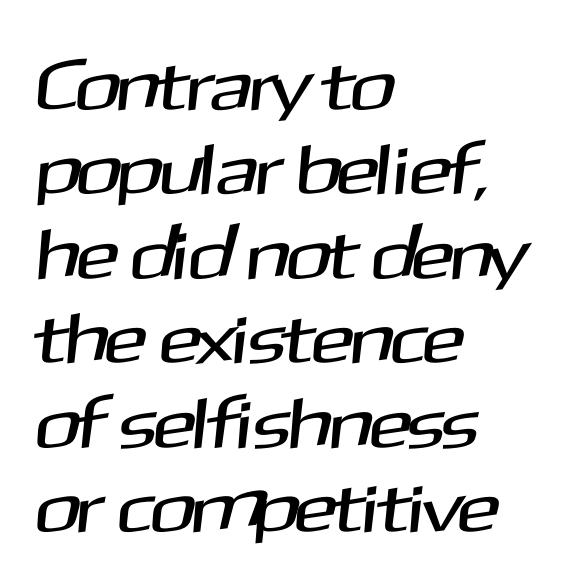
Q: Is the typeface a serif or a sans-serif typeface? A: Sans-serif.
Q: Is the text underlined? A: No.
Q: How is the paragraph aligned? A: Left-aligned.
Q: Is the spacing between letters normal or unusually wide? A: Normal.
Q: Width (condensed, normal, or wide)? A: Normal.
Q: Stroke contrast? A: Medium.
Q: x-height? A: Medium.
Q: Monospaced? A: No.
